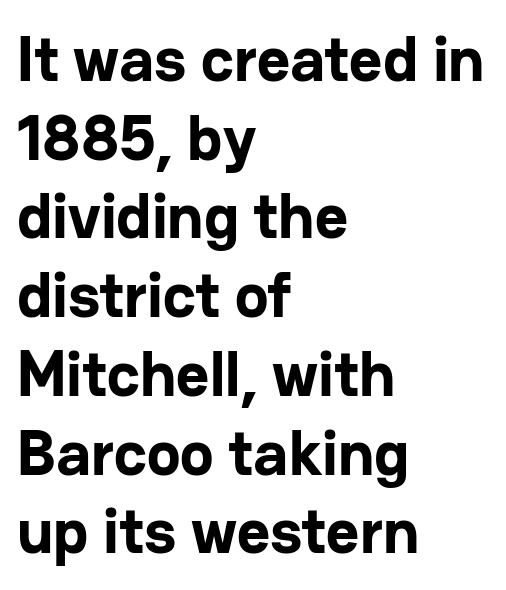
{"serif": "no", "italic": "no", "bold": "yes", "weight": "bold", "width": "normal", "stroke_contrast": "low", "x_height": "medium", "monospaced": "no", "underline": "no", "align": "left", "line_spacing_ratio": 1.23, "letter_spacing": "normal", "letter_spacing_em": 0.0, "glyph_px": 64}
